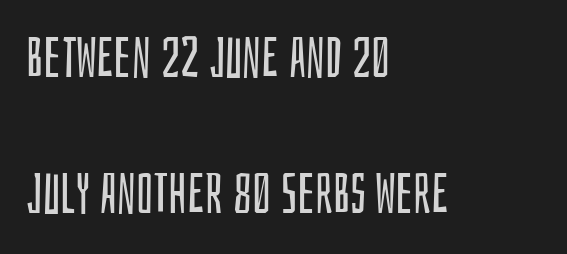
Teacher's note: observe the even left margin — that is flush-left alignment. Is the letter spacing exaggerated? No — it looks like the ordinary default. Each new line begins a long way beneath the previous one. A quiet, ordinary-to-light weight characterises the typeface. Rendered with straight, roman letterforms. This rendering employs a face without finishing strokes, i.e., a sans-serif.
